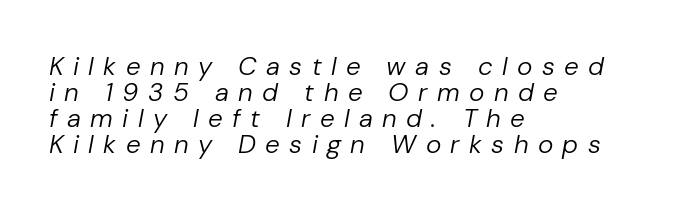
Look at the tracking — it's clearly loosened, letters drifting apart. Alignment: flush left. Glance below the letters and you will spot only blank space. The letterforms sit at book weight or below.
